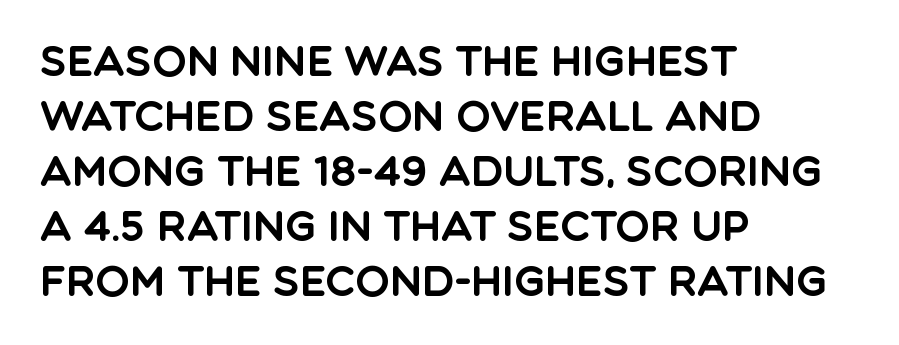
Q: Is the text italic (slanted)? A: No, it is upright.
Q: Is the typeface a serif or a sans-serif typeface? A: Sans-serif.
Q: Is the text underlined? A: No.
Q: How is the paragraph aligned? A: Left-aligned.
Q: Is the spacing between letters normal or unusually wide? A: Normal.
Q: Is the spacing between lines tight, normal or loose? A: Normal.
Q: Width (condensed, normal, or wide)? A: Normal.
Q: x-height? A: Large.
Q: Monospaced? A: No.
